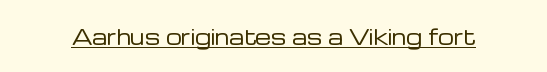
{"italic": "no", "bold": "no", "underline": "yes", "letter_spacing": "normal", "letter_spacing_em": 0.0, "glyph_px": 20}
